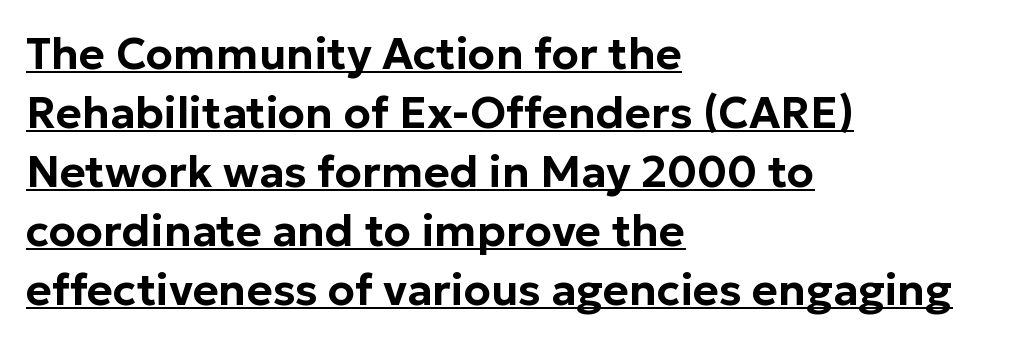
No italicization has been applied; the sample stays upright. The typesetter chose a ragged-right arrangement here. Caption: standard tracking, unaltered. You can tell from the bare stems that sans-serif type was used. Underlining? Definitely there. How would I describe the line gaps? Plain and ordinary.
